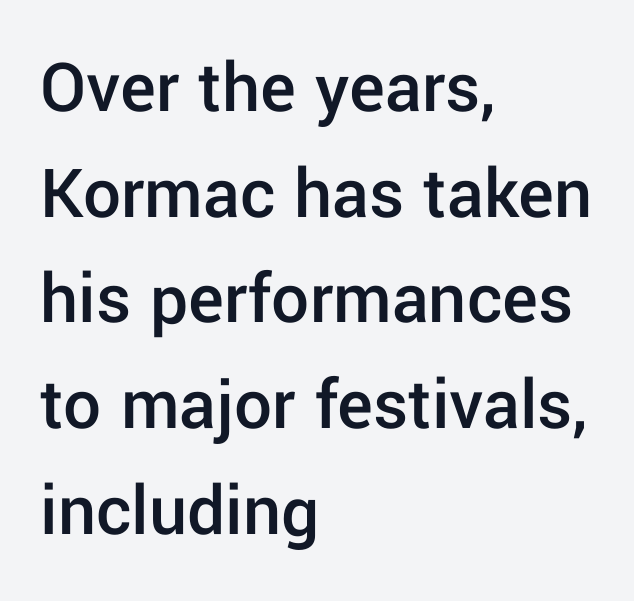
Q: Is the text bold? A: Semi-bold.
Q: Is the text italic (slanted)? A: No, it is upright.
Q: Is the typeface a serif or a sans-serif typeface? A: Sans-serif.
Q: Is the text underlined? A: No.
Q: How is the paragraph aligned? A: Left-aligned.
Q: Is the spacing between letters normal or unusually wide? A: Normal.
Q: Is the spacing between lines tight, normal or loose? A: Normal.
Q: Width (condensed, normal, or wide)? A: Normal.
Q: Stroke contrast? A: Low.
Q: x-height? A: Medium.
Q: Monospaced? A: No.
